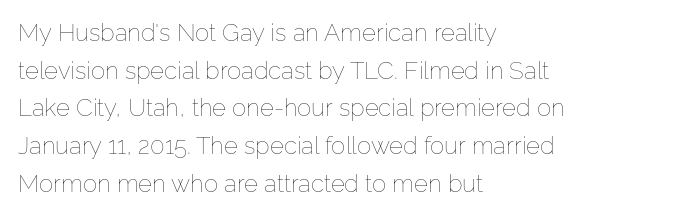
The image shows 24 px text type, upright; set left-aligned, normal line spacing (1.57x), normal letter spacing, not underlined.
